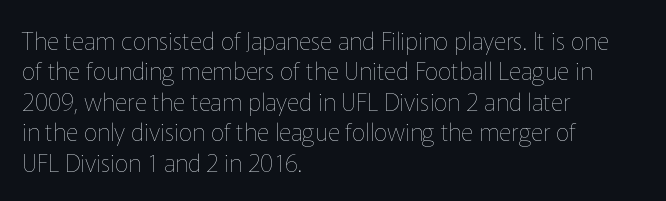
The type sits square on the baseline with zero lean. Only glyphs here, with clear space below each row. This sample is left-justified, so line endings fall wherever the words run out. Nothing unusual about the tracking: characters are spaced as the font intends. No extra ink here — the face is not bold.
